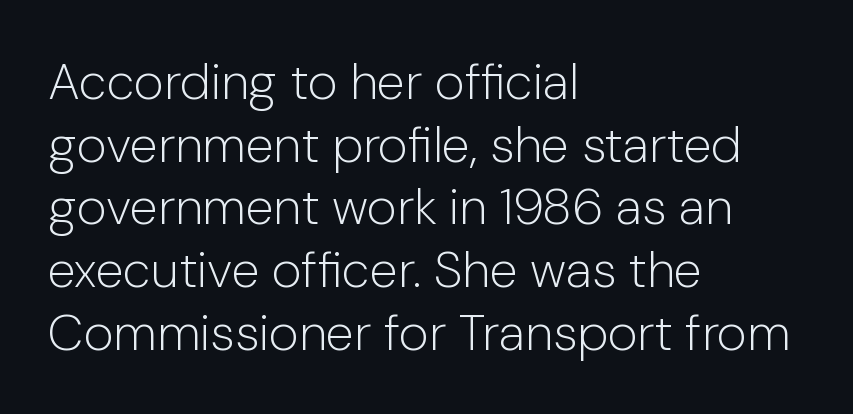
Check the space under the baseline: it is left empty. Weight class: somewhere from thin through regular. Notice how the passage keeps a crisp vertical edge on the left only. Italic: no, the glyphs are upright roman. This sample has the flowing, uneven cadence of proportional lettering.
